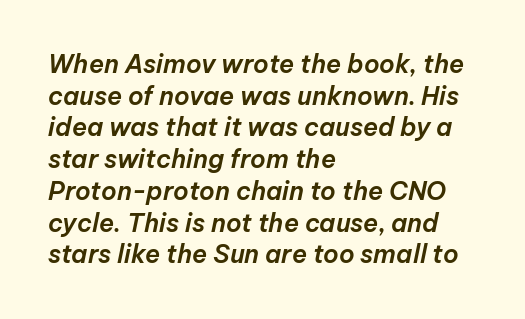
The image shows 25 px text type, italic (leaning right); set left-aligned, normal line spacing (1.27x), normal letter spacing, not underlined.
